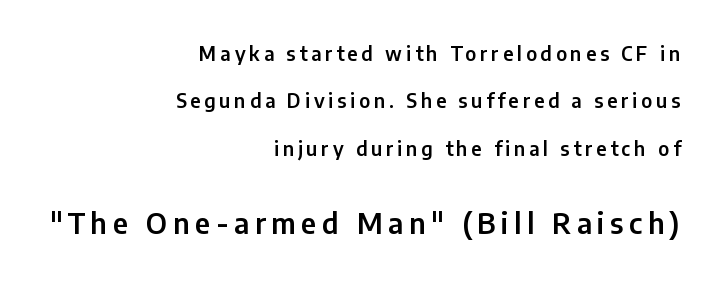
Just letters on the line, the space beneath them empty. Think of a printed novel: that variable character pitch is what you see here. Serifs: no, the terminals of the letterforms are clean. Is the lower block the larger one? Yes — the lower block carries the bigger type.
